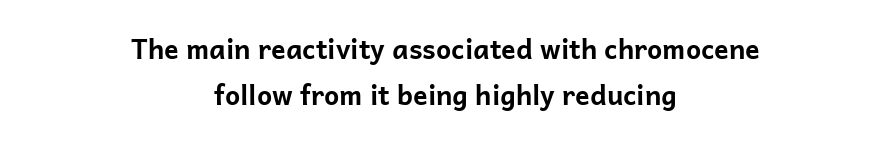
Q: Is the text bold? A: Yes.
Q: Is the text italic (slanted)? A: No, it is upright.
Q: Is the text underlined? A: No.
Q: How is the paragraph aligned? A: Centered.
Q: Is the spacing between letters normal or unusually wide? A: Normal.
